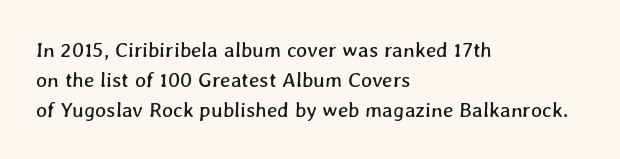
{"underline": "no", "align": "left", "line_spacing": "normal", "line_spacing_ratio": 1.42, "letter_spacing": "normal", "letter_spacing_em": 0.0, "glyph_px": 21}
